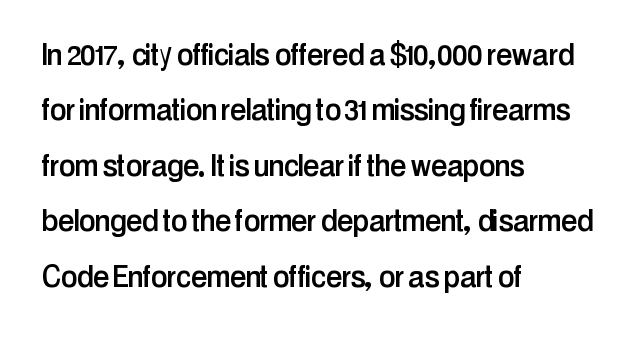
The image shows 37 px condensed sans-serif type, upright; set left-aligned, normal line spacing (1.5x), normal letter spacing, not underlined; low stroke contrast and a medium x-height.
